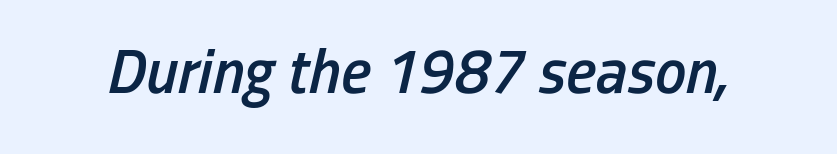
A clean baseline with only descenders dipping below it. Emphasis-style slanted type is in use. Glyph-to-glyph distance matches everyday printed text. Proportional: the letters do not fall into vertical columns.
